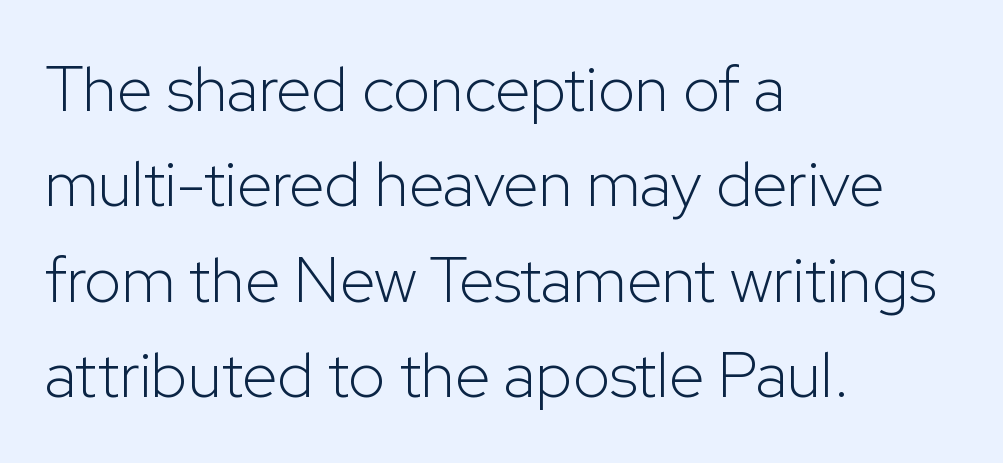
The image shows 64 px light sans-serif type, upright; set left-aligned, normal line spacing (1.49x), normal letter spacing, not underlined; low stroke contrast and a medium x-height.
